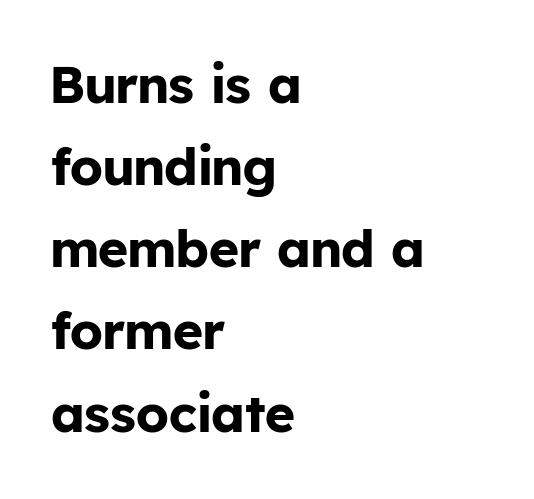
{"serif": "no", "italic": "no", "bold": "yes", "weight": "bold", "width": "normal", "stroke_contrast": "low", "x_height": "medium", "monospaced": "no", "underline": "no", "align": "left", "line_spacing": "normal", "line_spacing_ratio": 1.58, "letter_spacing": "normal", "letter_spacing_em": 0.0, "glyph_px": 52}
